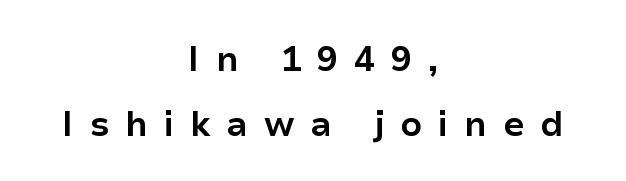
Q: Is the text bold? A: Yes.
Q: Is the text italic (slanted)? A: No, it is upright.
Q: Is the typeface a serif or a sans-serif typeface? A: Sans-serif.
Q: Is the text underlined? A: No.
Q: How is the paragraph aligned? A: Centered.
Q: Is the spacing between letters normal or unusually wide? A: Unusually wide.
Q: Width (condensed, normal, or wide)? A: Normal.
Q: Stroke contrast? A: Low.
Q: x-height? A: Medium.
Q: Monospaced? A: No.
